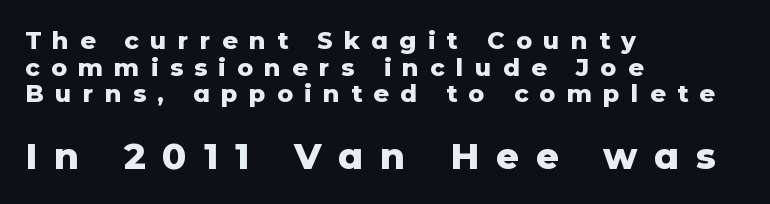
{"serif": "no", "italic": "no", "bold": "yes", "weight": "heavy", "width": "normal", "stroke_contrast": "low", "x_height": "medium", "monospaced": "no", "underline": "no", "align": "left", "line_spacing": "tight", "line_spacing_ratio": 1.11, "letter_spacing": "wide", "letter_spacing_em": 0.47, "larger_block": "second", "size_ratio": 1.5, "glyph_px": 36}
